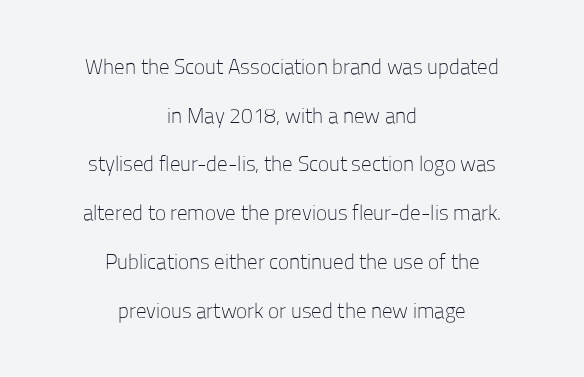
The image shows 21 px text type, upright; set centered, loose line spacing (2.32x), normal letter spacing, not underlined.
